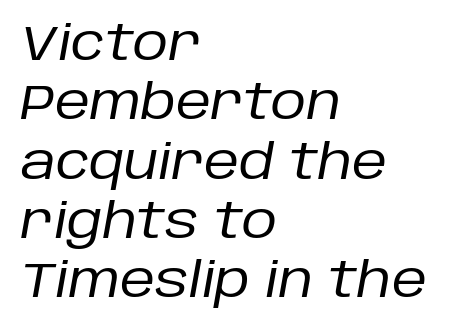
Q: Is the text bold? A: No.
Q: Is the text italic (slanted)? A: Yes, it leans right by about 10 degrees.
Q: Is the text underlined? A: No.
Q: How is the paragraph aligned? A: Left-aligned.
Q: Is the spacing between letters normal or unusually wide? A: Normal.
Q: Width (condensed, normal, or wide)? A: Normal.
Q: Stroke contrast? A: Low.
Q: x-height? A: Large.
Q: Monospaced? A: No.
